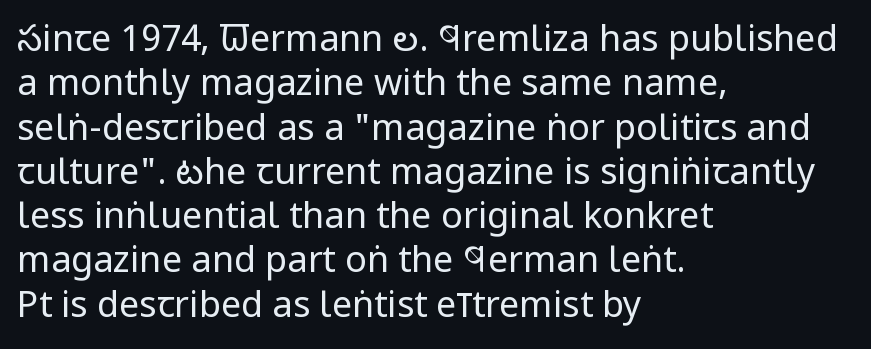
Q: Is the text bold? A: No.
Q: Is the text italic (slanted)? A: No, it is upright.
Q: Is the typeface a serif or a sans-serif typeface? A: Sans-serif.
Q: Is the text underlined? A: No.
Q: How is the paragraph aligned? A: Left-aligned.
Q: Is the spacing between letters normal or unusually wide? A: Normal.
Q: Width (condensed, normal, or wide)? A: Condensed.
Q: Stroke contrast? A: Low.
Q: x-height? A: Large.
Q: Monospaced? A: No.
